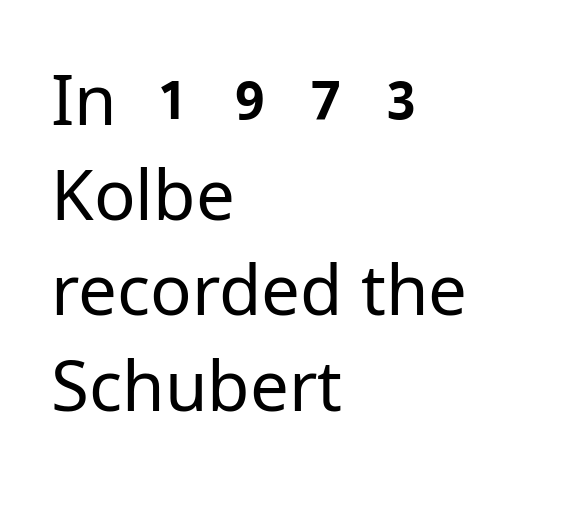
This sample uses plain, unmodified letter spacing. Ordinary non-slanted type is in use. Each stroke keeps to a modest, everyday thickness or less. Each new line begins a customary step beneath the previous one. Nobody drew a line under any word here.
